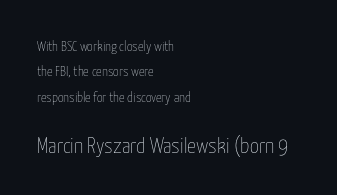
The image shows 22 px text type, upright; set left-aligned, line spacing 1.81x, normal letter spacing, not underlined; the second (bottom) block is 1.57x larger.
